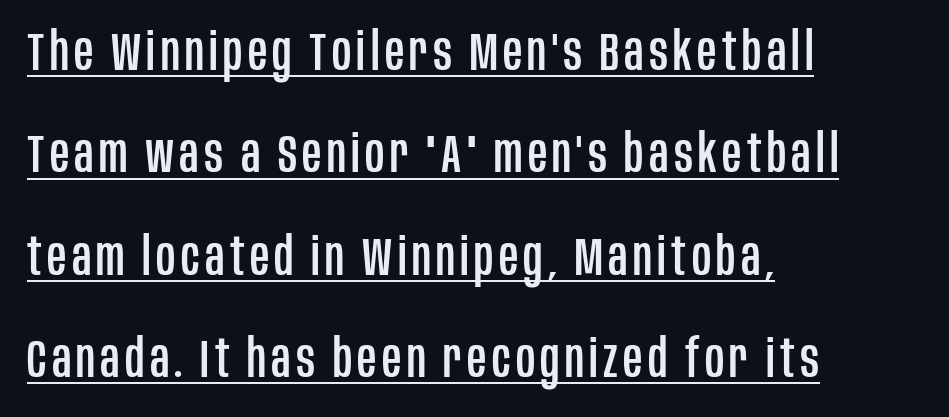
{"serif": "no", "italic": "no", "width": "condensed", "stroke_contrast": "low", "x_height": "large", "monospaced": "no", "underline": "yes", "align": "left", "line_spacing": "loose", "line_spacing_ratio": 1.93, "glyph_px": 53}
